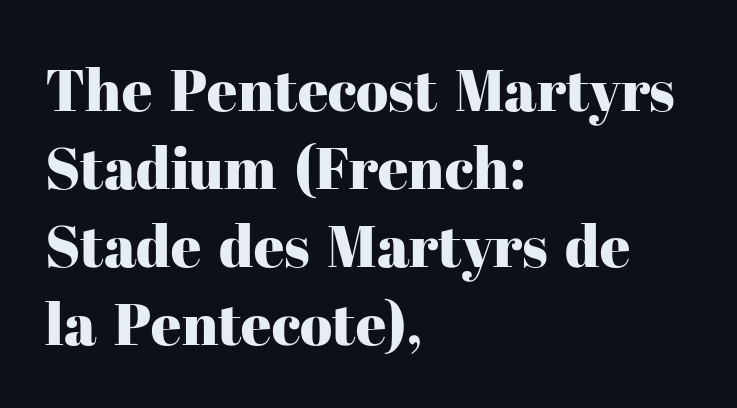
{"serif": "yes", "italic": "no", "width": "normal", "stroke_contrast": "high", "x_height": "medium", "monospaced": "no", "underline": "no", "align": "left", "line_spacing": "normal", "line_spacing_ratio": 1.32, "letter_spacing": "normal", "letter_spacing_em": 0.0, "glyph_px": 59}
